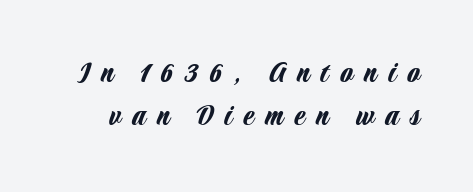
Vertical spacing — default. Type without underlining. Check where the strokes stop: nothing finishes them off — pure sans. The rendering uses natural spacing where letterforms have individual widths. Display-style spreading of the glyphs; the letterfit is very open.
